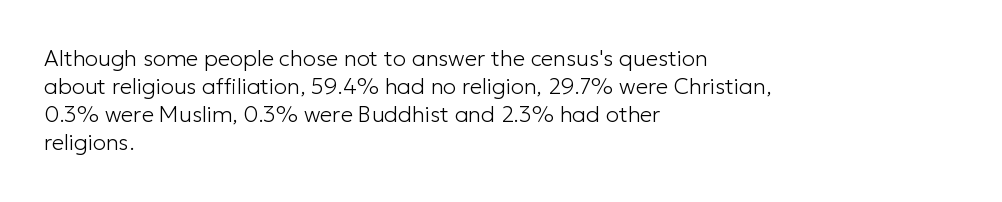
{"italic": "no", "bold": "no", "underline": "no", "align": "left", "line_spacing": "normal", "line_spacing_ratio": 1.28, "letter_spacing": "normal", "letter_spacing_em": 0.0, "glyph_px": 22}
